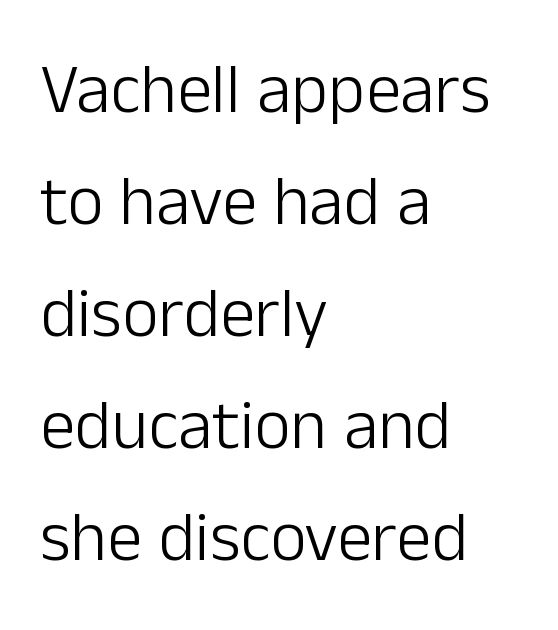
{"serif": "no", "italic": "no", "bold": "no", "weight": "light", "width": "normal", "stroke_contrast": "low", "x_height": "medium", "monospaced": "no", "underline": "no", "align": "left", "line_spacing": "normal", "line_spacing_ratio": 1.6, "letter_spacing": "normal", "letter_spacing_em": 0.0, "glyph_px": 70}
